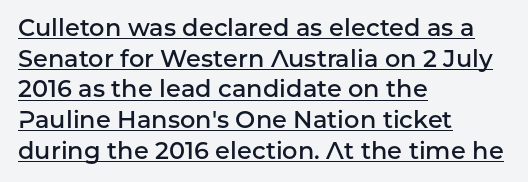
The image shows 24 px text type, upright; set left-aligned, normal line spacing (1.28x), normal letter spacing, underlined.
